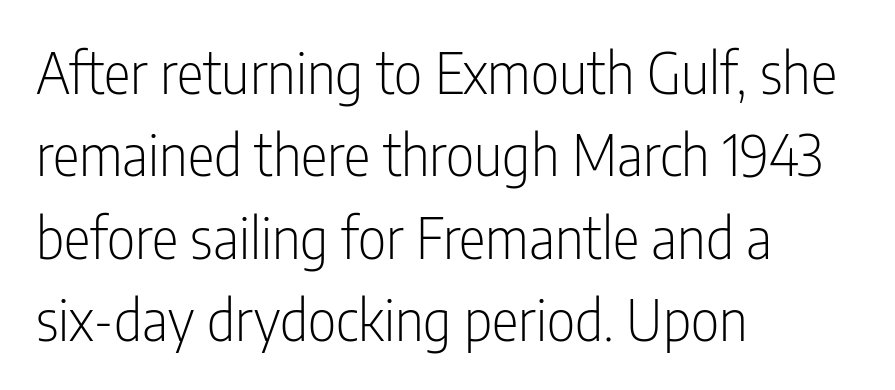
Q: Is the text bold? A: No.
Q: Is the text italic (slanted)? A: No, it is upright.
Q: Is the typeface a serif or a sans-serif typeface? A: Sans-serif.
Q: Is the text underlined? A: No.
Q: How is the paragraph aligned? A: Left-aligned.
Q: Is the spacing between letters normal or unusually wide? A: Normal.
Q: Is the spacing between lines tight, normal or loose? A: Normal.
Q: Width (condensed, normal, or wide)? A: Condensed.
Q: Stroke contrast? A: Low.
Q: x-height? A: Medium.
Q: Monospaced? A: No.
